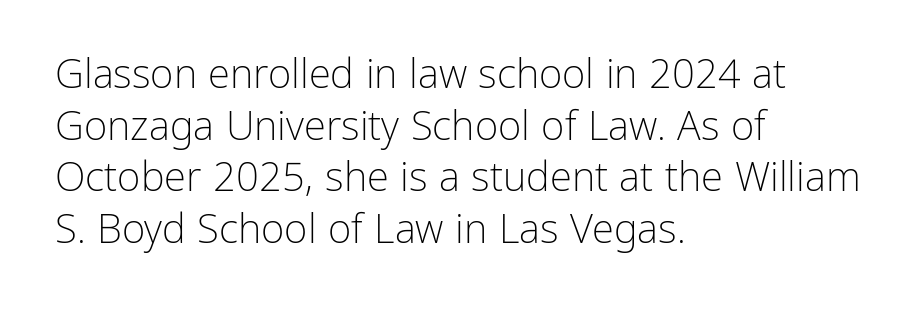
Q: Is the text bold? A: No.
Q: Is the text italic (slanted)? A: No, it is upright.
Q: Is the typeface a serif or a sans-serif typeface? A: Sans-serif.
Q: Is the text underlined? A: No.
Q: How is the paragraph aligned? A: Left-aligned.
Q: Is the spacing between letters normal or unusually wide? A: Normal.
Q: Is the spacing between lines tight, normal or loose? A: Normal.
Q: Width (condensed, normal, or wide)? A: Normal.
Q: Stroke contrast? A: Low.
Q: x-height? A: Medium.
Q: Monospaced? A: No.
